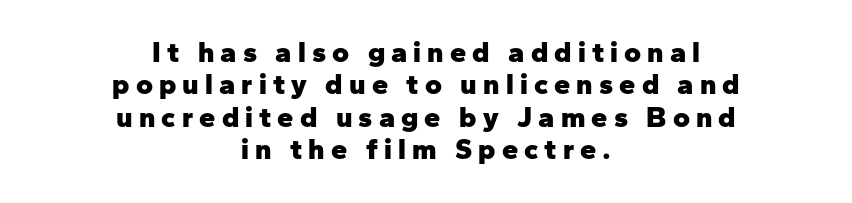
The image shows 29 px heavy sans-serif type, upright; set centered, tight line spacing (1.12x), unusually wide letter spacing (+0.21 em), not underlined; low stroke contrast and a medium x-height.
